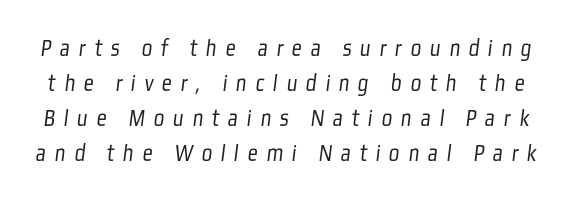
{"bold": "no", "underline": "no", "line_spacing": "normal", "line_spacing_ratio": 1.4, "letter_spacing": "wide", "letter_spacing_em": 0.35, "glyph_px": 25}
